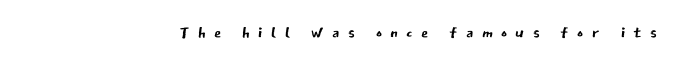
The text block is weighted toward the right margin, trailing off unevenly leftward. Nobody drew a line under any word here. Stems here are at most as thick as an everyday book face. Notice how the stems are strictly vertical — no italics here. Between one letter and the next there's a generous, obvious gap.
